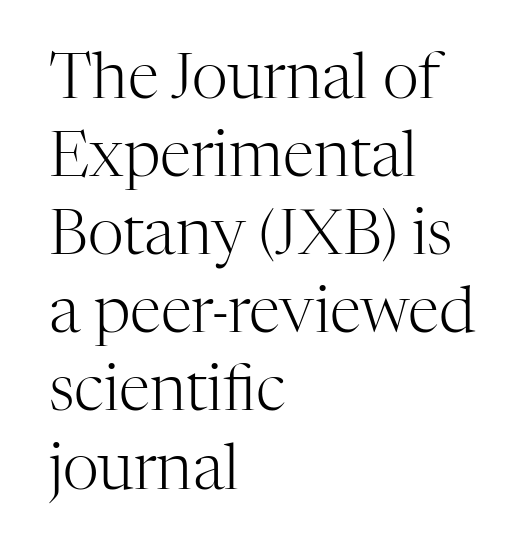
The rendering shows small feet on the letterforms — a serif design. Note the varied advance widths — an 'i' is clearly narrower than an 'm'. Line beginnings align vertically; line endings do not. This is roman type, the default non-slanted kind. A clean baseline with only descenders dipping below it.
